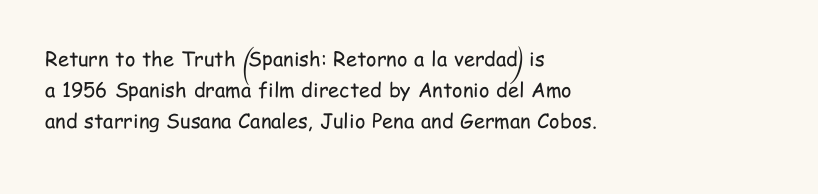
The image shows 20 px text type, upright; set left-aligned, normal line spacing (1.54x), normal letter spacing, not underlined.
